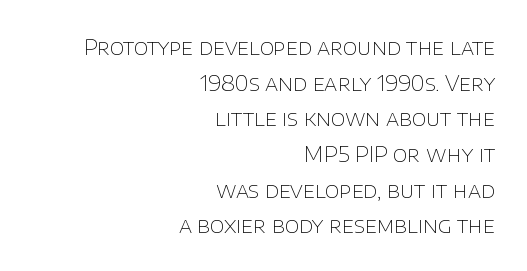
These lines stack with their right ends in a neat column. How are the letters spaced? Ordinarily, with no added tracking. Has an underline been added? It has not. Stroke mass is kept to a normal reading level or below. The rows are spaced the way most documents space them. You can tell it's not italic because the verticals are truly vertical.
